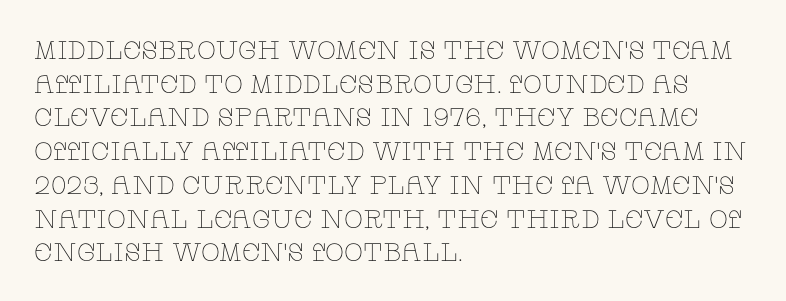
The image shows 25 px text type, upright; set left-aligned, normal line spacing (1.35x), normal letter spacing, not underlined.
